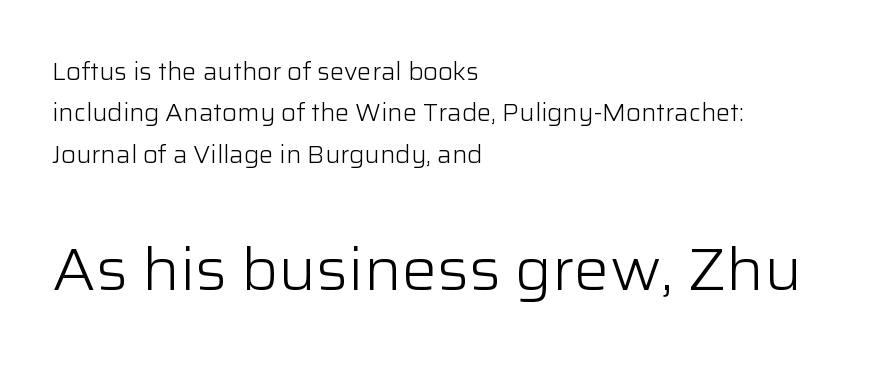
The image shows 59 px light sans-serif type, upright; set left-aligned, line spacing 1.72x, normal letter spacing, not underlined; the second (bottom) block is 2.46x larger; low stroke contrast and a medium x-height.
